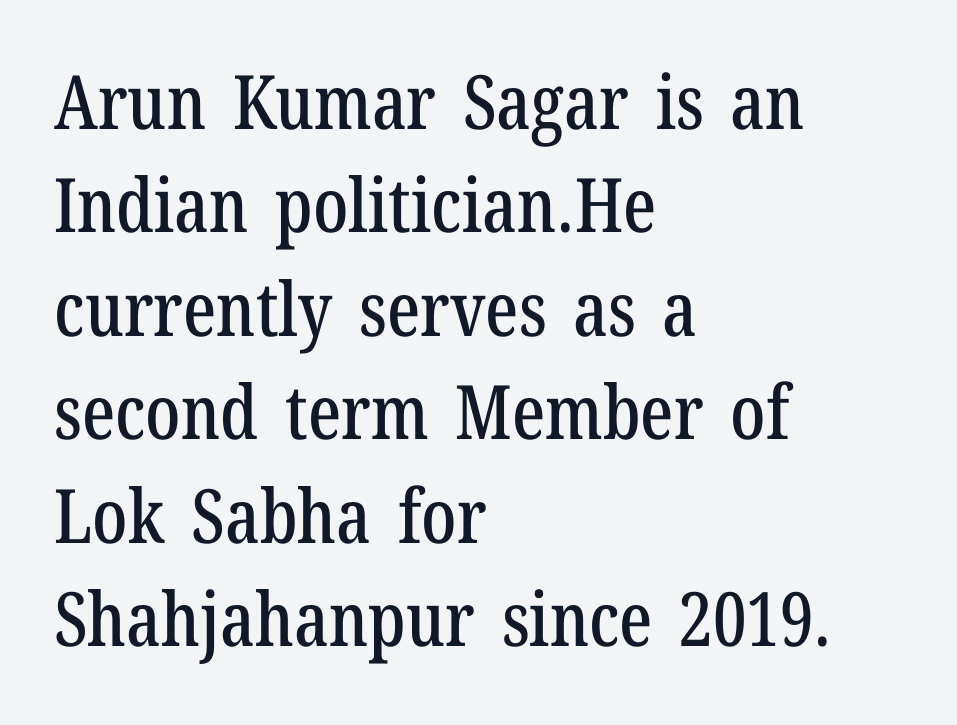
Small tapered or slab feet sit at the stroke ends, so this counts as serif. This is roman type, the default non-slanted kind. Looks like regular typesetting: each glyph gets only the width it needs. Leading: standard. Words appear dense and cohesive because spacing is normal. The setting favours the left margin, as ordinary paragraphs usually do.
